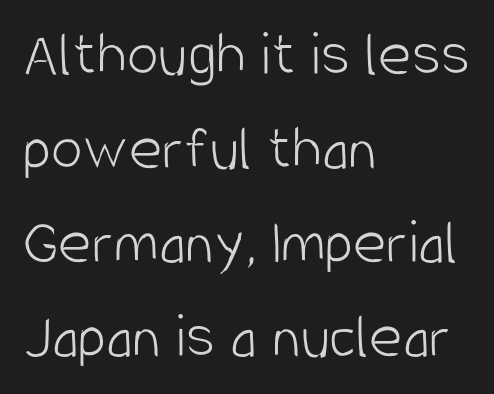
{"serif": "no", "italic": "no", "bold": "no", "weight": "light", "width": "condensed", "stroke_contrast": "low", "x_height": "large", "monospaced": "no", "underline": "no", "align": "left", "line_spacing": "normal", "line_spacing_ratio": 1.47, "letter_spacing": "normal", "letter_spacing_em": 0.0, "glyph_px": 64}
